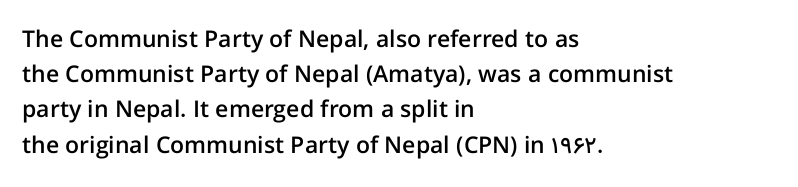
The image shows 23 px text type, upright; set left-aligned, normal line spacing (1.53x), normal letter spacing, not underlined.
